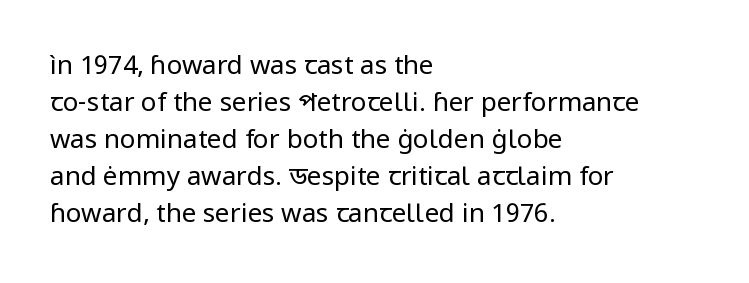
{"italic": "no", "bold": "no", "underline": "no", "align": "left", "line_spacing": "normal", "line_spacing_ratio": 1.42, "letter_spacing": "normal", "letter_spacing_em": 0.0, "glyph_px": 26}
